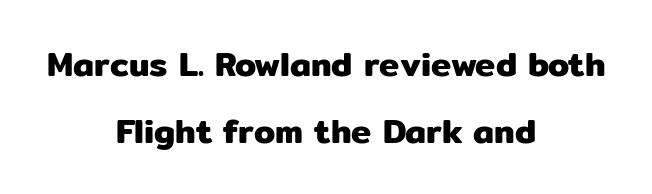
{"serif": "no", "italic": "no", "width": "normal", "stroke_contrast": "low", "x_height": "medium", "monospaced": "no", "underline": "no", "align": "center", "line_spacing": "loose", "line_spacing_ratio": 1.97, "letter_spacing": "normal", "letter_spacing_em": 0.0, "glyph_px": 34}
